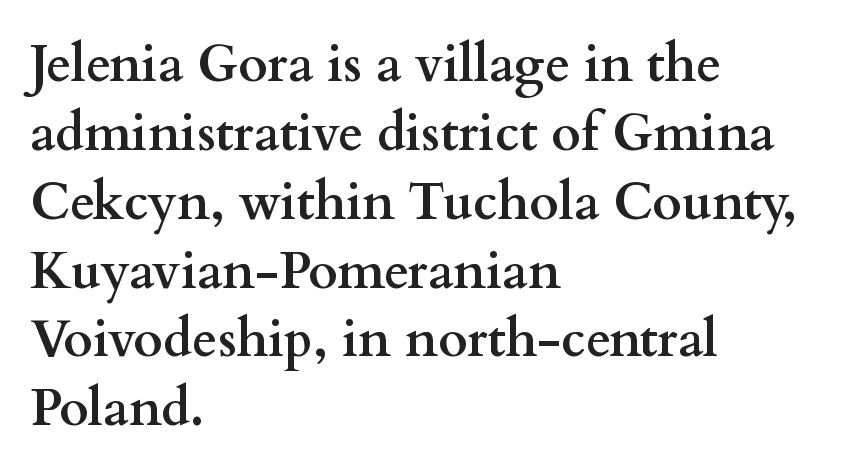
The image shows 51 px semibold, wide serif type, upright; set left-aligned, normal line spacing (1.35x), normal letter spacing, not underlined; medium stroke contrast and a small x-height.
